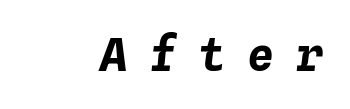
{"italic": "yes", "lean": "right", "slant_degrees": 4, "bold": "yes", "weight": "bold", "width": "normal", "stroke_contrast": "low", "x_height": "medium", "monospaced": "yes", "underline": "no", "letter_spacing": "wide", "letter_spacing_em": 0.49, "glyph_px": 45}
